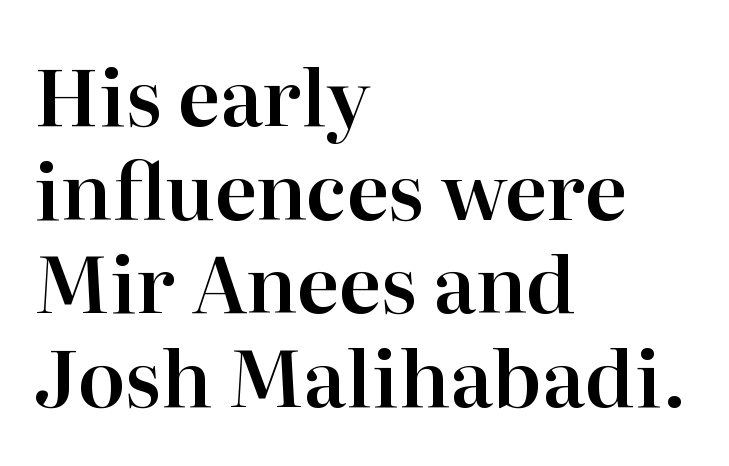
{"serif": "yes", "italic": "no", "width": "normal", "stroke_contrast": "high", "x_height": "medium", "monospaced": "no", "underline": "no", "align": "left", "line_spacing_ratio": 1.2, "letter_spacing": "normal", "letter_spacing_em": 0.0, "glyph_px": 78}
